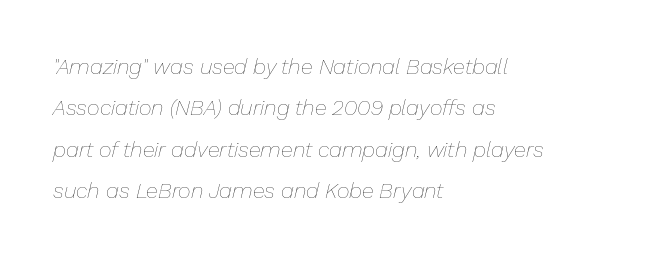
Yep, that's italic — everything's leaning. The typesetting does not lean heavy: it is not bold. The passage is arranged the way most books set body copy — flush left. Bare-footed words on every line. Glyph-to-glyph distance matches everyday printed text.
